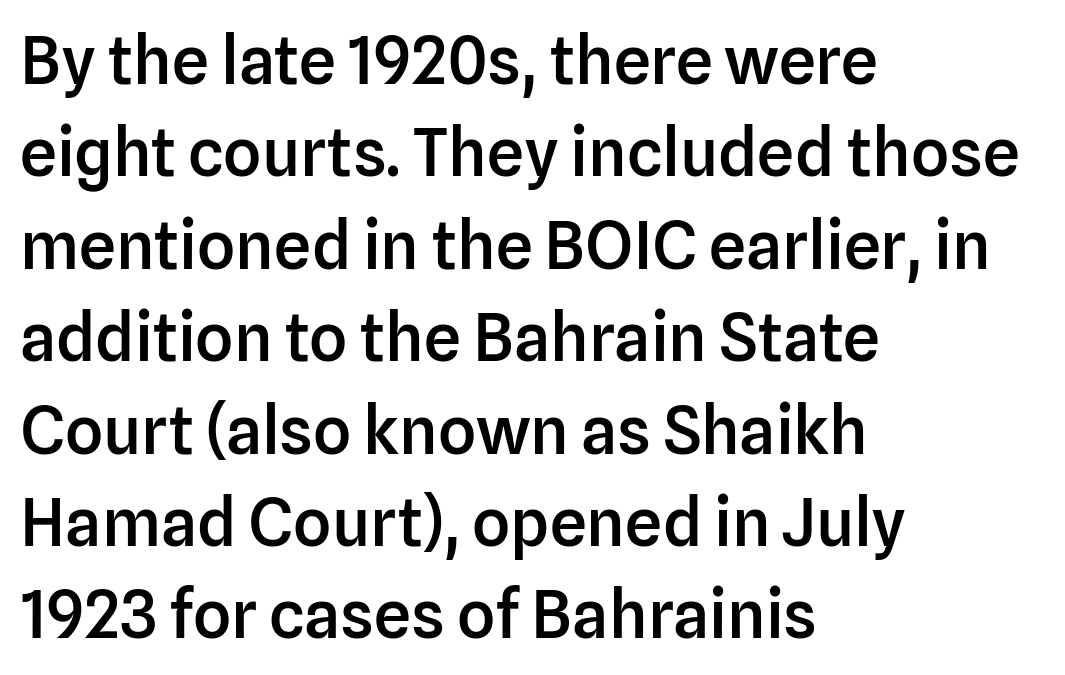
The image shows 66 px semibold sans-serif type, upright; set left-aligned, normal line spacing (1.4x), normal letter spacing, not underlined; low stroke contrast and a medium x-height.
